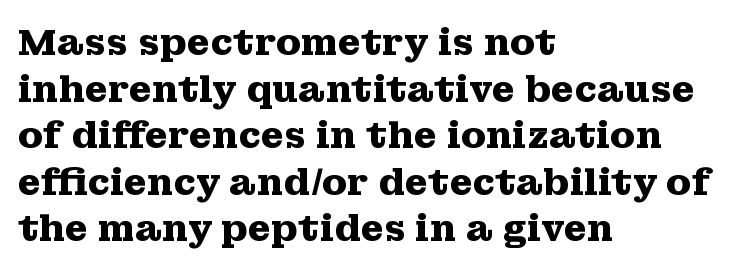
{"serif": "yes", "italic": "no", "bold": "yes", "weight": "heavy", "width": "wide", "stroke_contrast": "medium", "x_height": "medium", "monospaced": "no", "underline": "no", "align": "left", "line_spacing": "normal", "line_spacing_ratio": 1.26, "letter_spacing": "normal", "letter_spacing_em": 0.0, "glyph_px": 37}
